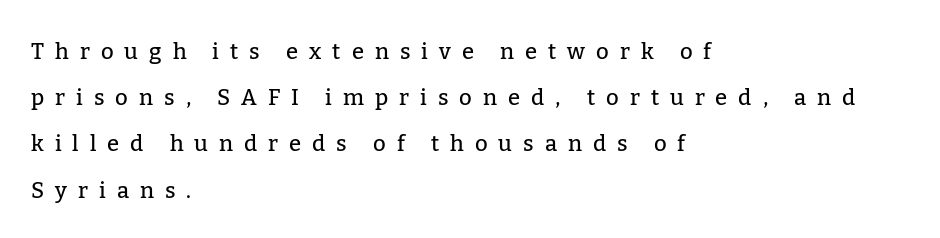
Q: Is the text italic (slanted)? A: No, it is upright.
Q: Is the text underlined? A: No.
Q: How is the paragraph aligned? A: Left-aligned.
Q: Is the spacing between letters normal or unusually wide? A: Unusually wide.
Q: Is the spacing between lines tight, normal or loose? A: Loose.
